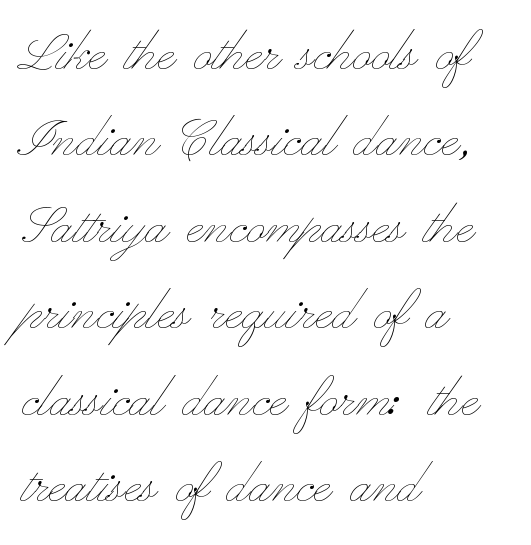
Q: Is the text bold? A: No.
Q: Is the text italic (slanted)? A: Yes.
Q: Is the text underlined? A: No.
Q: How is the paragraph aligned? A: Left-aligned.
Q: Is the spacing between letters normal or unusually wide? A: Normal.
Q: Is the spacing between lines tight, normal or loose? A: Normal.
Q: Width (condensed, normal, or wide)? A: Wide.
Q: Stroke contrast? A: Low.
Q: x-height? A: Small.
Q: Monospaced? A: No.
